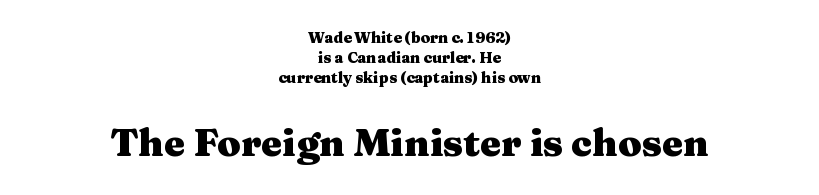
Q: Is the text bold? A: Yes.
Q: Is the text italic (slanted)? A: No, it is upright.
Q: Is the typeface a serif or a sans-serif typeface? A: Serif.
Q: Is the text underlined? A: No.
Q: How is the paragraph aligned? A: Centered.
Q: Is the spacing between letters normal or unusually wide? A: Normal.
Q: Is the spacing between lines tight, normal or loose? A: Normal.
Q: Which block of text is set in a larger size, the first (top) or the second (bottom)? A: The second (bottom) one.
Q: Width (condensed, normal, or wide)? A: Wide.
Q: Stroke contrast? A: Medium.
Q: x-height? A: Medium.
Q: Monospaced? A: No.
